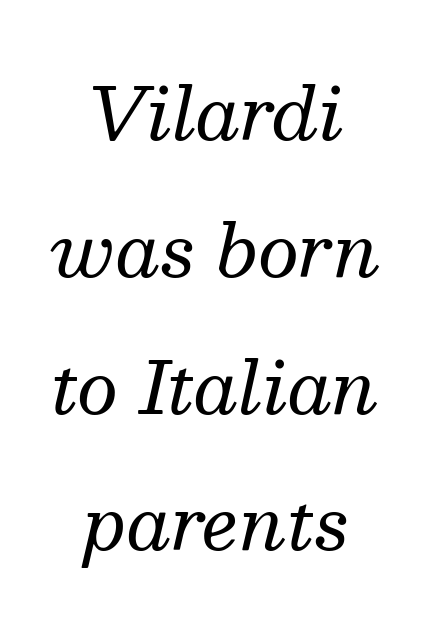
Characters are canted at an angle relative to the baseline's perpendicular. Small tapered or slab feet sit at the stroke ends, so this counts as serif. The strip under each line holds only bare page. Tracking here is standard; glyphs follow each other at the usual distance. The rendering uses natural spacing where letterforms have individual widths.
